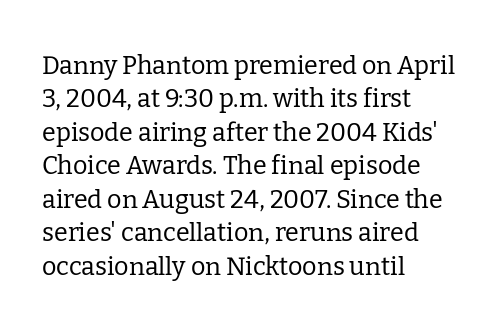
{"italic": "no", "bold": "no", "underline": "no", "align": "left", "line_spacing": "normal", "line_spacing_ratio": 1.34, "letter_spacing": "normal", "letter_spacing_em": 0.0, "glyph_px": 25}
